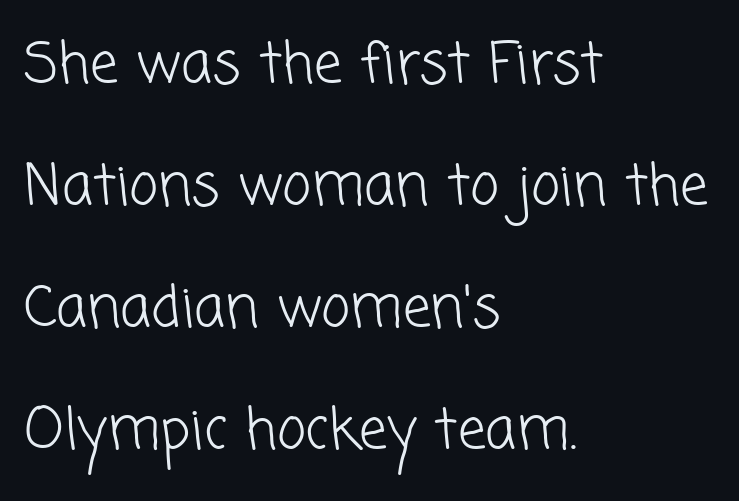
Q: Is the text bold? A: No.
Q: Is the typeface a serif or a sans-serif typeface? A: Sans-serif.
Q: Is the text underlined? A: No.
Q: How is the paragraph aligned? A: Left-aligned.
Q: Is the spacing between letters normal or unusually wide? A: Normal.
Q: Is the spacing between lines tight, normal or loose? A: Loose.
Q: Width (condensed, normal, or wide)? A: Normal.
Q: Stroke contrast? A: Low.
Q: x-height? A: Medium.
Q: Monospaced? A: No.
